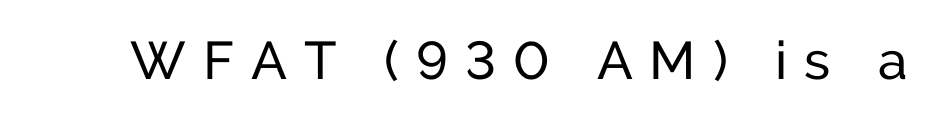
The image shows 53 px regular-weight sans-serif type, upright; set unusually wide letter spacing (+0.32 em), not underlined; low stroke contrast and a medium x-height.
